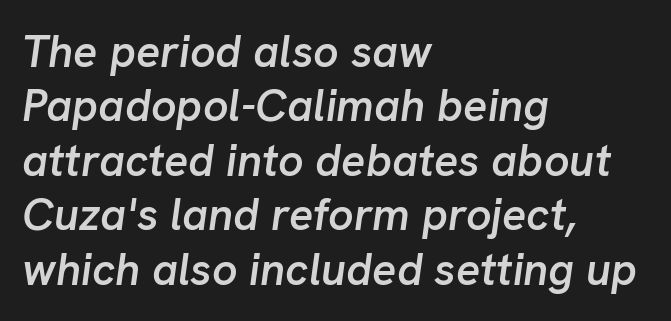
The image shows 45 px semibold type, italic (leaning right); set left-aligned, line spacing 1.21x, normal letter spacing, not underlined; low stroke contrast and a medium x-height.
